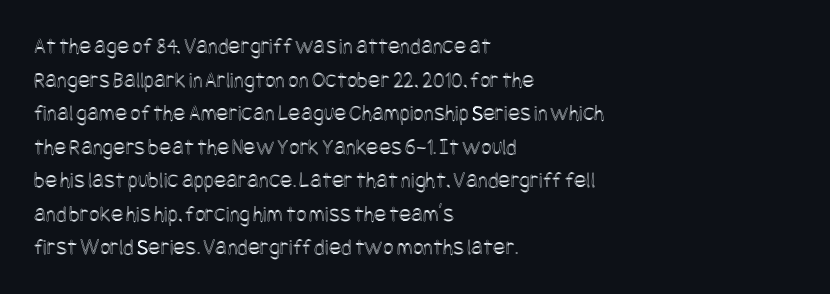
{"italic": "no", "underline": "no", "align": "left", "line_spacing": "normal", "line_spacing_ratio": 1.46, "letter_spacing": "normal", "letter_spacing_em": 0.0, "glyph_px": 23}
